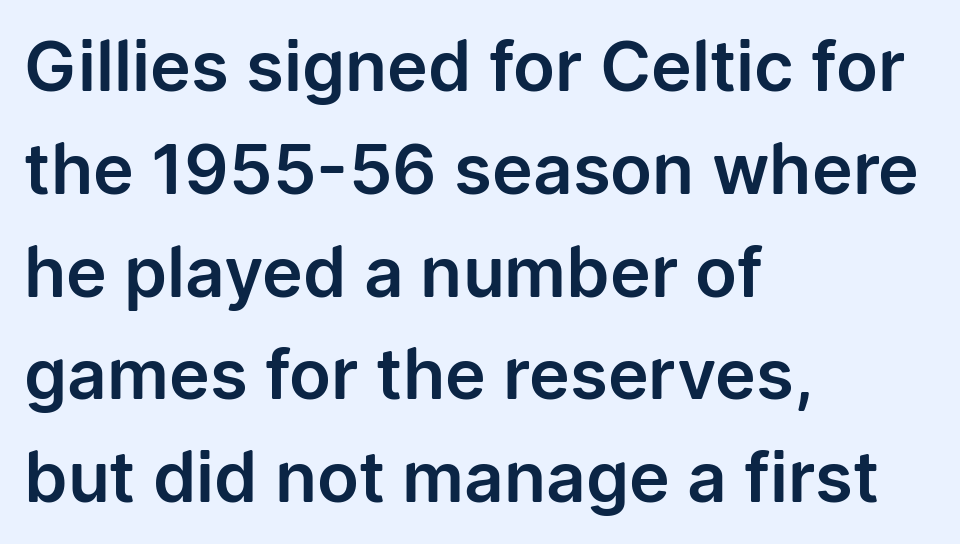
Style check: upright. You could not count columns in this text — the font is proportionally spaced. A normal amount of white space separates one row of letters from the next. Observe the absence of serifs on each vertical stroke in this sample.
